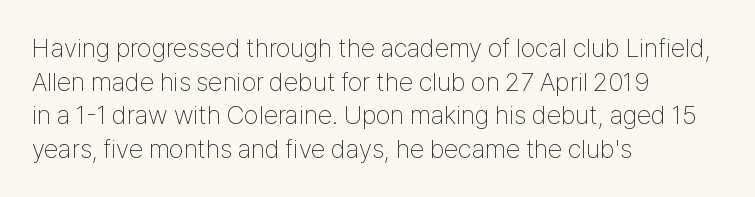
{"italic": "no", "bold": "no", "underline": "no", "align": "left", "line_spacing": "normal", "line_spacing_ratio": 1.29, "letter_spacing": "normal", "letter_spacing_em": 0.0, "glyph_px": 26}
